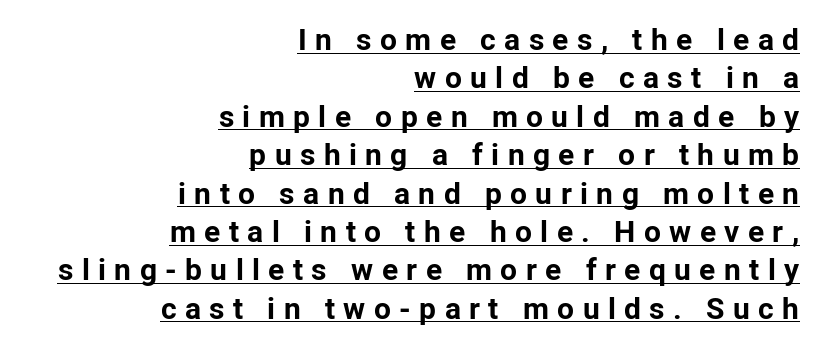
The image shows 30 px bold sans-serif type, upright; set right-aligned, normal line spacing (1.28x), unusually wide letter spacing (+0.28 em), underlined; low stroke contrast and a medium x-height.
